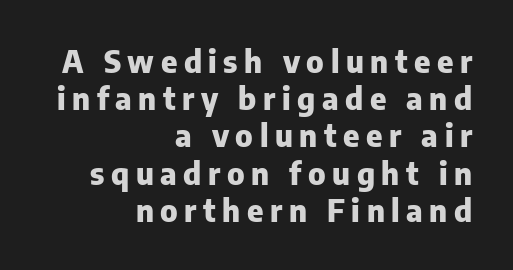
The image shows 31 px heavy sans-serif type, upright; set right-aligned, line spacing 1.2x, unusually wide letter spacing (+0.21 em), not underlined; low stroke contrast and a medium x-height.
